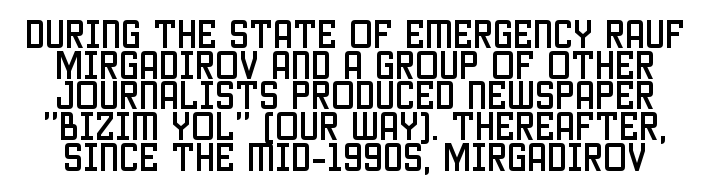
The image shows 32 px condensed sans-serif type, upright; set tight line spacing (0.96x), normal letter spacing, not underlined; low stroke contrast and a large x-height.
